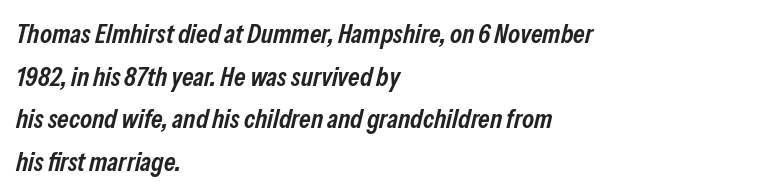
Q: Is the text bold? A: Semi-bold.
Q: Is the text italic (slanted)? A: Yes, it leans right by about 13 degrees.
Q: Is the text underlined? A: No.
Q: How is the paragraph aligned? A: Left-aligned.
Q: Is the spacing between letters normal or unusually wide? A: Normal.
Q: Is the spacing between lines tight, normal or loose? A: Normal.
